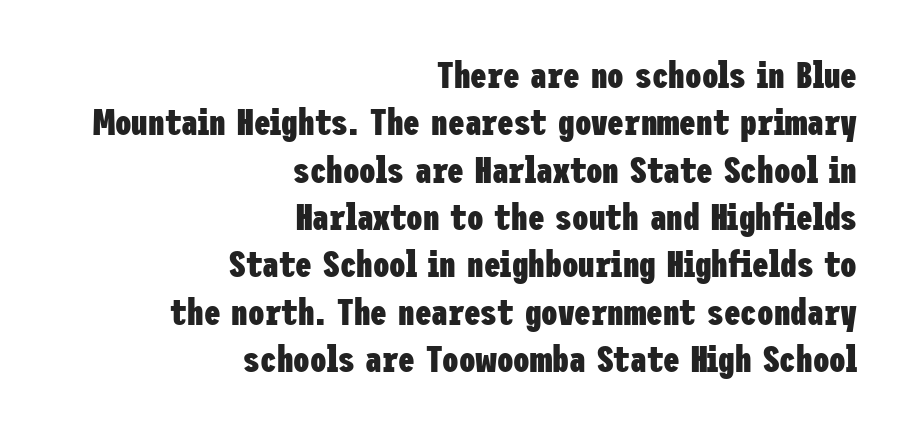
Q: Is the text bold? A: Yes.
Q: Is the text italic (slanted)? A: No, it is upright.
Q: Is the typeface a serif or a sans-serif typeface? A: Sans-serif.
Q: Is the text underlined? A: No.
Q: How is the paragraph aligned? A: Right-aligned.
Q: Is the spacing between letters normal or unusually wide? A: Normal.
Q: Is the spacing between lines tight, normal or loose? A: Normal.
Q: Width (condensed, normal, or wide)? A: Condensed.
Q: Stroke contrast? A: Low.
Q: x-height? A: Medium.
